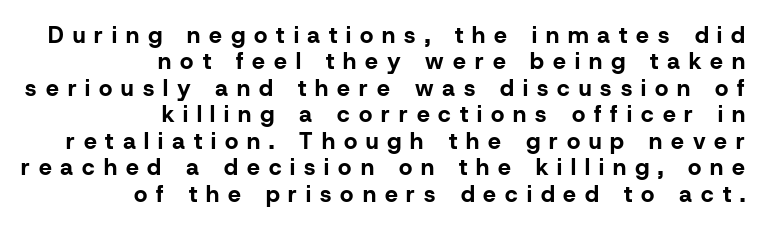
The image shows 23 px bold type, upright; set right-aligned, tight line spacing (1.15x), unusually wide letter spacing (+0.39 em), not underlined.
